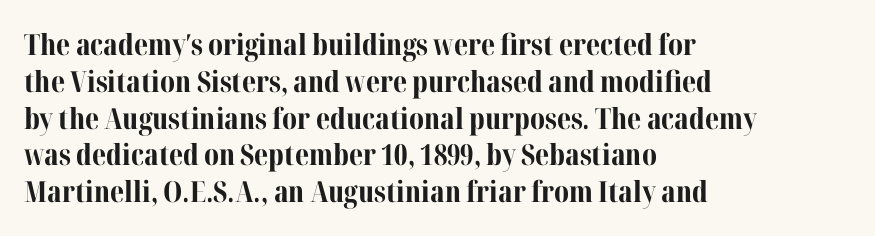
{"serif": "yes", "italic": "no", "bold": "yes", "weight": "bold", "width": "normal", "stroke_contrast": "medium", "x_height": "medium", "monospaced": "no", "underline": "no", "align": "left", "line_spacing": "normal", "line_spacing_ratio": 1.27, "letter_spacing": "normal", "letter_spacing_em": 0.0, "glyph_px": 29}
